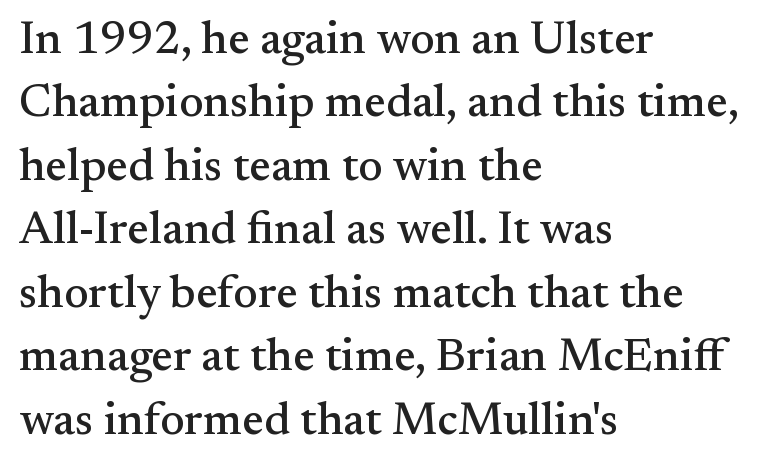
The letters carry serifs — small finishing strokes at the ends of their stems. Rendered with straight, roman letterforms. Left-aligned paragraph, ragged on the right. Descender tails drop into unmarked territory.
